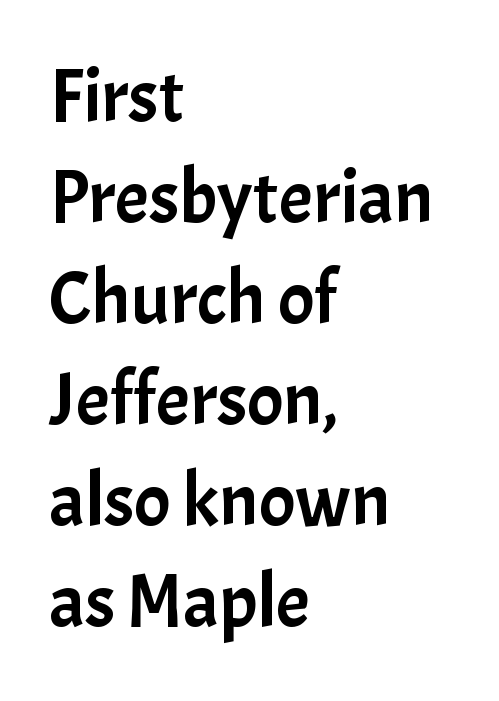
The image shows 76 px sans-serif type, upright; set left-aligned, normal line spacing (1.33x), normal letter spacing, not underlined; low stroke contrast and a medium x-height.
